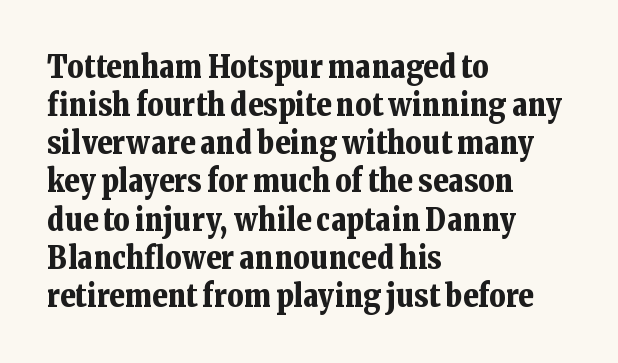
The image shows 31 px bold serif type, upright; set left-aligned, line spacing 1.23x, normal letter spacing, not underlined; low stroke contrast and a medium x-height.
